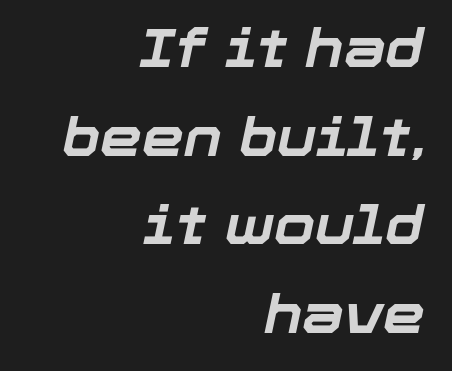
Q: Is the text bold? A: Yes.
Q: Is the text italic (slanted)? A: Yes, it leans right by about 12 degrees.
Q: Is the text underlined? A: No.
Q: How is the paragraph aligned? A: Right-aligned.
Q: Is the spacing between letters normal or unusually wide? A: Normal.
Q: Is the spacing between lines tight, normal or loose? A: Normal.
Q: Width (condensed, normal, or wide)? A: Normal.
Q: Stroke contrast? A: Low.
Q: x-height? A: Medium.
Q: Monospaced? A: No.
